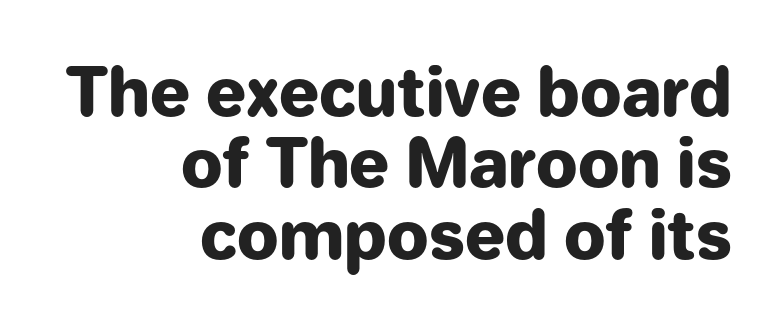
The image shows 66 px heavy sans-serif type, upright; set right-aligned, tight line spacing (1.08x), normal letter spacing, not underlined; low stroke contrast and a medium x-height.
